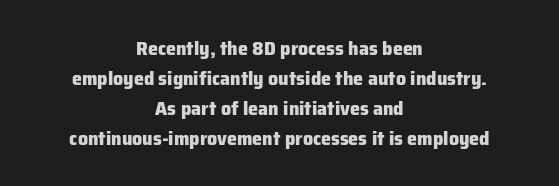
The letters sit at their default tracking, neither squeezed nor spread. The specimen reads as upright at a glance. Just letters on the line, the space beneath them empty. A dark, heavy texture on the line: the type is bold.
